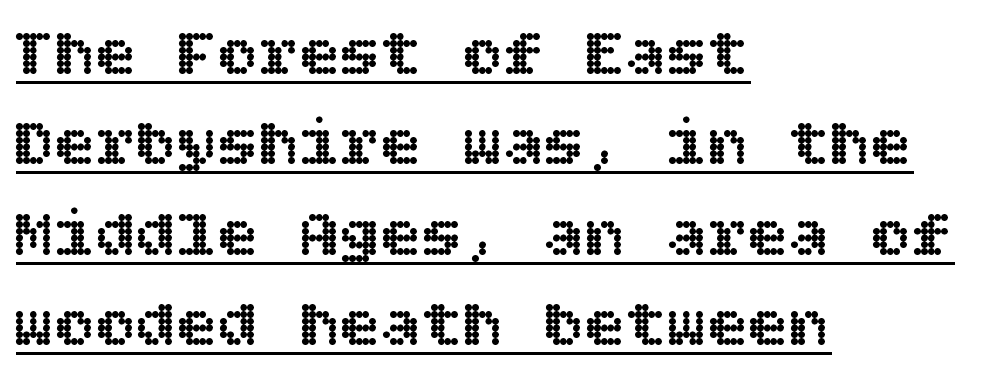
Honestly, the underline is the first thing you notice here. Normally led — the rows are evenly, conventionally spaced. Unlike italic type, these characters show no tilt at all. Default kerning and tracking; the words read as compact shapes.
